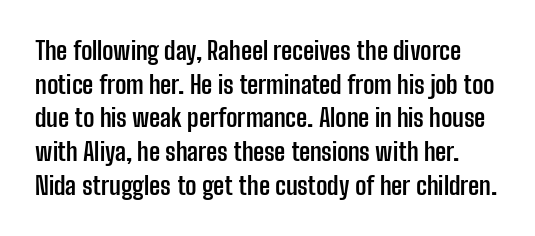
Q: Is the text bold? A: Yes.
Q: Is the text italic (slanted)? A: No, it is upright.
Q: Is the text underlined? A: No.
Q: Is the spacing between letters normal or unusually wide? A: Normal.
Q: Is the spacing between lines tight, normal or loose? A: Normal.
